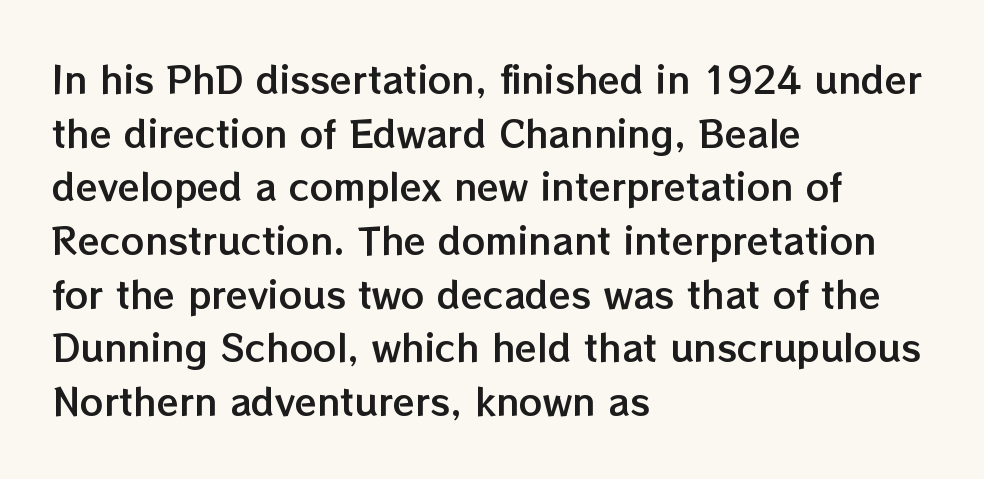
The image shows 36 px text type, upright; set left-aligned, normal line spacing (1.49x), normal letter spacing, not underlined; low stroke contrast and a medium x-height.
